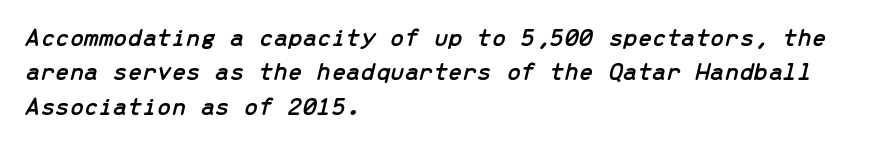
Alignment: flush left. How would I describe the line gaps? Plain and ordinary. No extra tracking has been applied to these lines. There's an unmistakable incline to the writing here.
